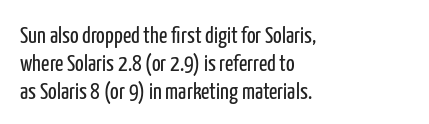
Italic: no, the glyphs are upright roman. Typeset ragged right — the left edge is the straight one. The gaps between neighbouring characters are ordinary and unremarkable. No letter is thick-stroked: the sample isn't bold. Lines of text with bare space underneath.
